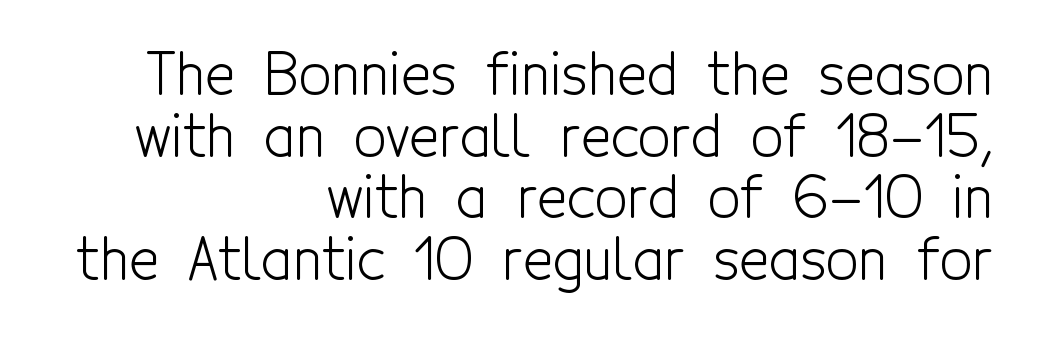
Each letter keeps its own natural width here, so spacing adapts to shape. Style check: upright. No chunkiness to these letters — they're not bold. Tracking here is standard; glyphs follow each other at the usual distance. Stroke terminals: plain, sans-serif. One glance says dense: line gaps are narrower than usual.
